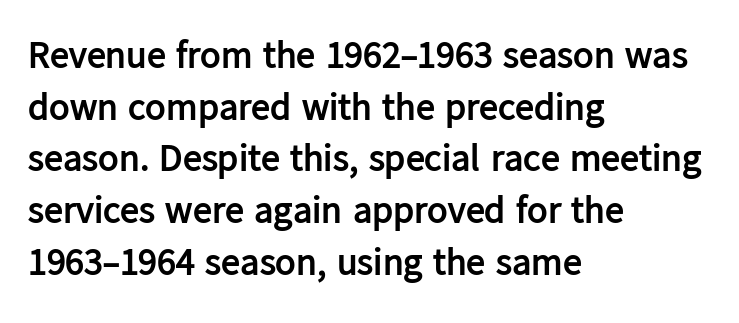
Q: Is the text bold? A: Yes.
Q: Is the text italic (slanted)? A: No, it is upright.
Q: Is the typeface a serif or a sans-serif typeface? A: Sans-serif.
Q: Is the text underlined? A: No.
Q: How is the paragraph aligned? A: Left-aligned.
Q: Is the spacing between letters normal or unusually wide? A: Normal.
Q: Is the spacing between lines tight, normal or loose? A: Normal.
Q: Width (condensed, normal, or wide)? A: Normal.
Q: Stroke contrast? A: Low.
Q: x-height? A: Medium.
Q: Monospaced? A: No.
